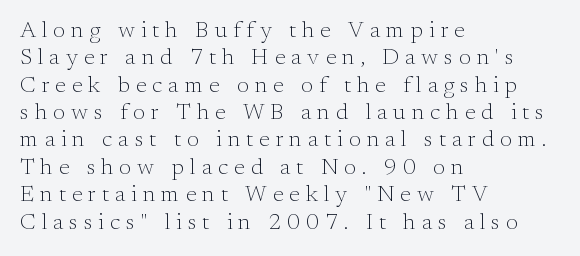
The image shows 23 px text type, upright; set left-aligned, line spacing 1.19x, unusually wide letter spacing (+0.26 em), not underlined.
